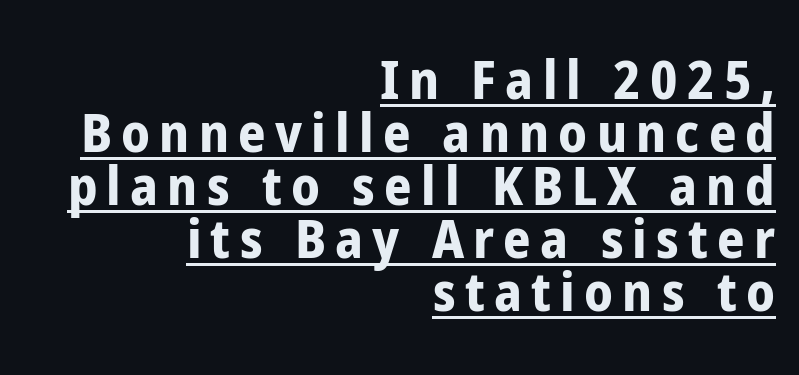
Q: Is the text bold? A: Yes.
Q: Is the text italic (slanted)? A: No, it is upright.
Q: Is the typeface a serif or a sans-serif typeface? A: Sans-serif.
Q: Is the text underlined? A: Yes.
Q: How is the paragraph aligned? A: Right-aligned.
Q: Is the spacing between lines tight, normal or loose? A: Tight.
Q: Width (condensed, normal, or wide)? A: Condensed.
Q: Stroke contrast? A: Low.
Q: x-height? A: Medium.
Q: Monospaced? A: No.
